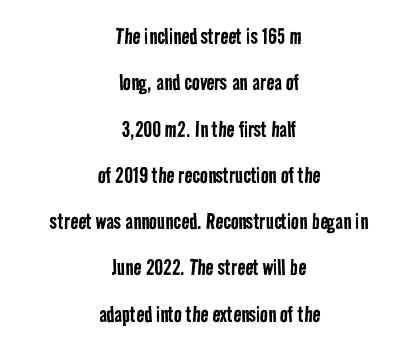
{"bold": "no", "underline": "no", "align": "center", "line_spacing_ratio": 1.78, "letter_spacing": "normal", "letter_spacing_em": 0.0, "glyph_px": 26}
